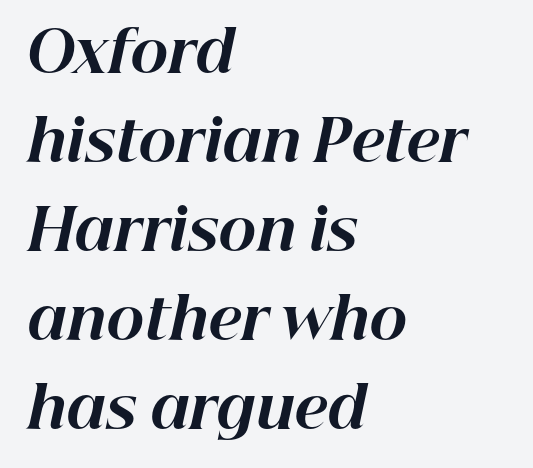
Heft: maximum for text — a bold. Do the characters align in a grid? No, the font is proportional. An italicized treatment has been applied to the whole sample. One-word summary of the alignment: left.
